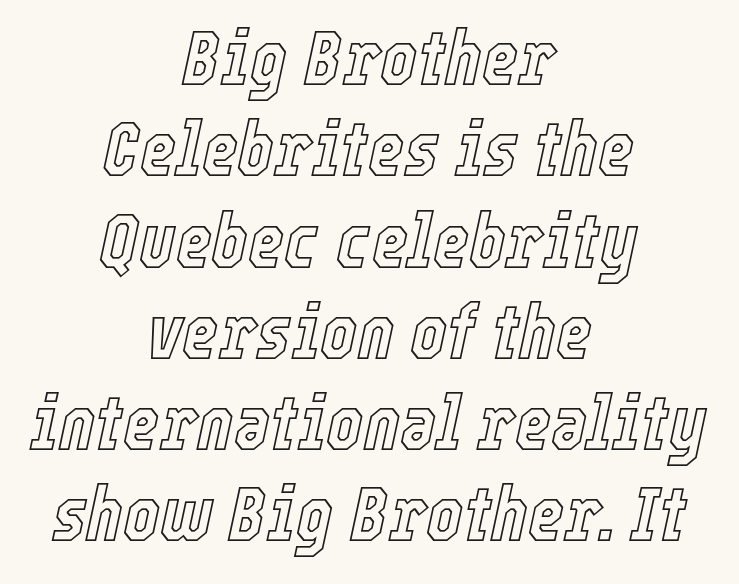
This sample has the flowing, uneven cadence of proportional lettering. The compositor balanced each line on the midline. The horizontal fit of the characters is conventional and even. In terms of posture, this sample is oblique. Glance below the letters and you will spot only blank space.
